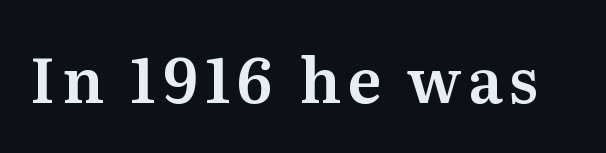
The image shows 62 px serif type, upright; set not underlined; medium stroke contrast and a medium x-height.
